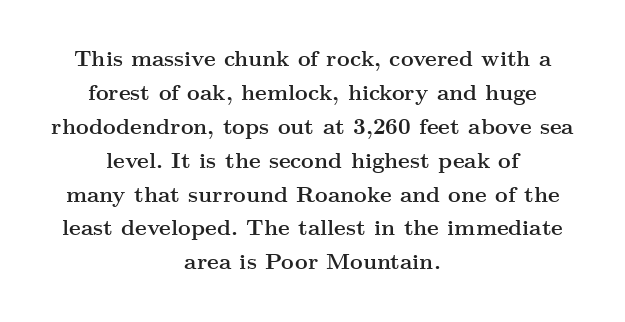
{"italic": "no", "bold": "yes", "underline": "no", "align": "center", "line_spacing": "normal", "line_spacing_ratio": 1.54, "letter_spacing": "normal", "letter_spacing_em": 0.0, "glyph_px": 22}
